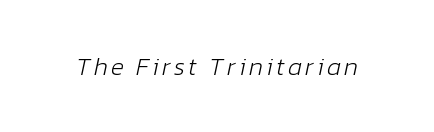
The image shows 25 px text type, italic (leaning right); set not underlined.
